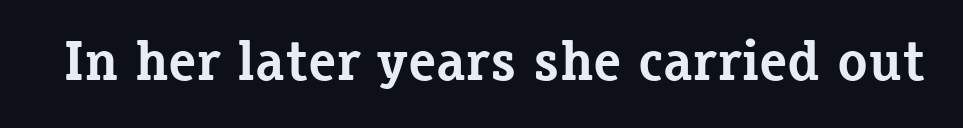
The text was rendered using a seriffed face with decorative stroke endings. Character widths vary here, with narrow letters taking less room than wide ones. The foot of each line stays bare and open. Spacing between characters is what you'd get straight out of the box. Heavy-handed strokes throughout: this text is bold.
